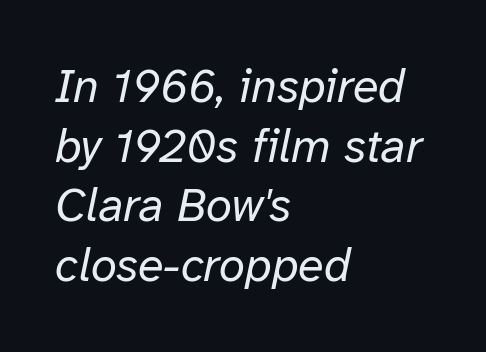
{"italic": "yes", "lean": "right", "slant_degrees": 12, "bold": "no", "weight": "regular", "width": "normal", "stroke_contrast": "low", "x_height": "medium", "monospaced": "no", "underline": "no", "align": "left", "line_spacing": "normal", "line_spacing_ratio": 1.27, "letter_spacing": "normal", "letter_spacing_em": 0.0, "glyph_px": 47}
